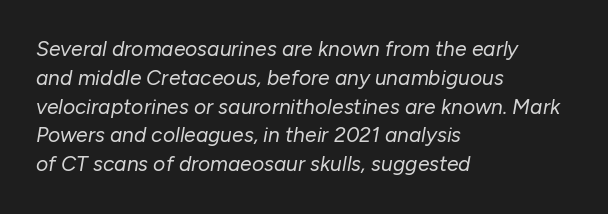
{"italic": "yes", "lean": "right", "slant_degrees": 10, "bold": "no", "underline": "no", "align": "left", "line_spacing": "normal", "line_spacing_ratio": 1.37, "letter_spacing": "normal", "letter_spacing_em": 0.0, "glyph_px": 21}
